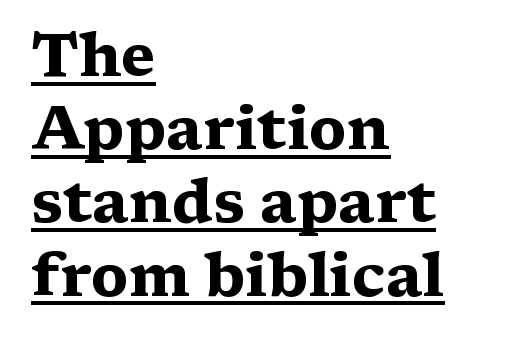
Q: Is the text bold? A: Yes.
Q: Is the text italic (slanted)? A: No, it is upright.
Q: Is the typeface a serif or a sans-serif typeface? A: Serif.
Q: Is the text underlined? A: Yes.
Q: How is the paragraph aligned? A: Left-aligned.
Q: Is the spacing between letters normal or unusually wide? A: Normal.
Q: Width (condensed, normal, or wide)? A: Wide.
Q: Stroke contrast? A: Medium.
Q: x-height? A: Medium.
Q: Monospaced? A: No.
